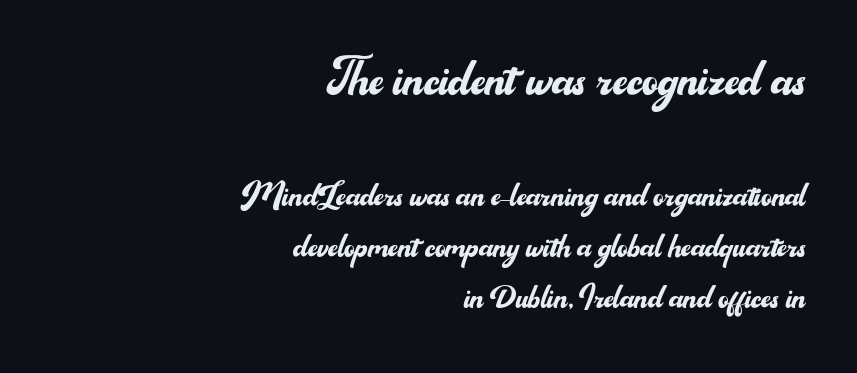
The image shows 62 px regular-weight sans-serif type; set right-aligned, line spacing 1.24x, normal letter spacing, not underlined; the first (top) block is 1.51x larger; medium stroke contrast and a small x-height.
